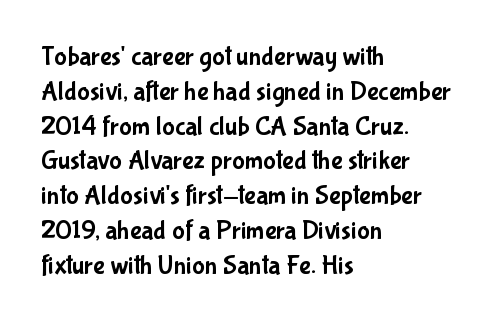
Students, observe: this is what conventionally led text looks like. This sample uses plain, unmodified letter spacing. Nobody drew a line under any word here. The typesetter chose a ragged-right arrangement here. Style check: upright.
